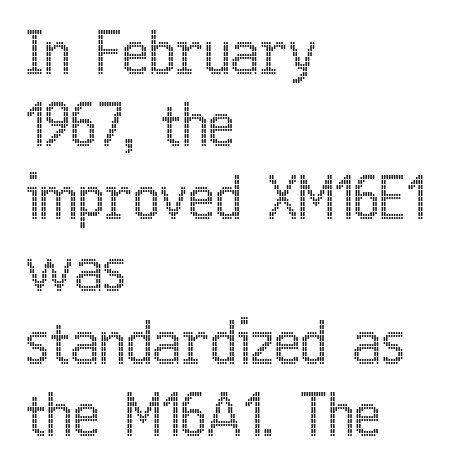
Casual observation: everything's shoved over to the left. Whoever set this chose a conventional vertical rhythm. Each word holds together tightly as a unit, with standard inter-letter gaps. The letters advance in unequal steps, a hallmark of proportional type.
